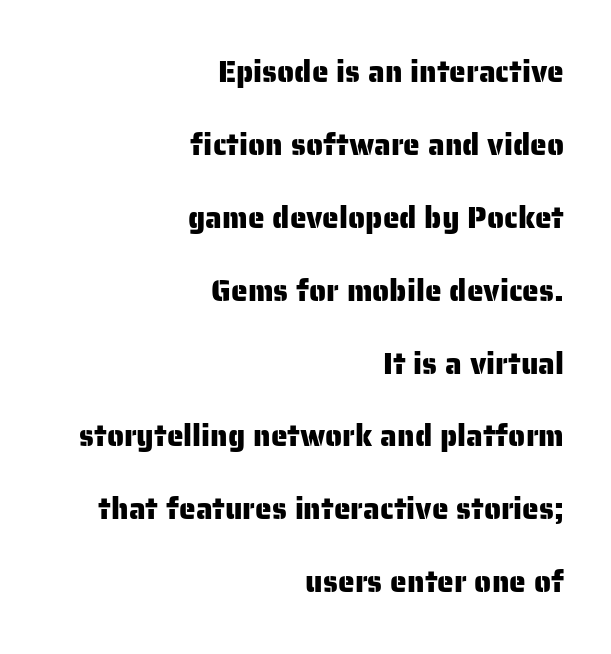
Lines of text with bare space underneath. A typesetter would call this proportional, since set widths differ per character. The compositor pushed each line to the right boundary. Designer's note — italics off, roman on.
